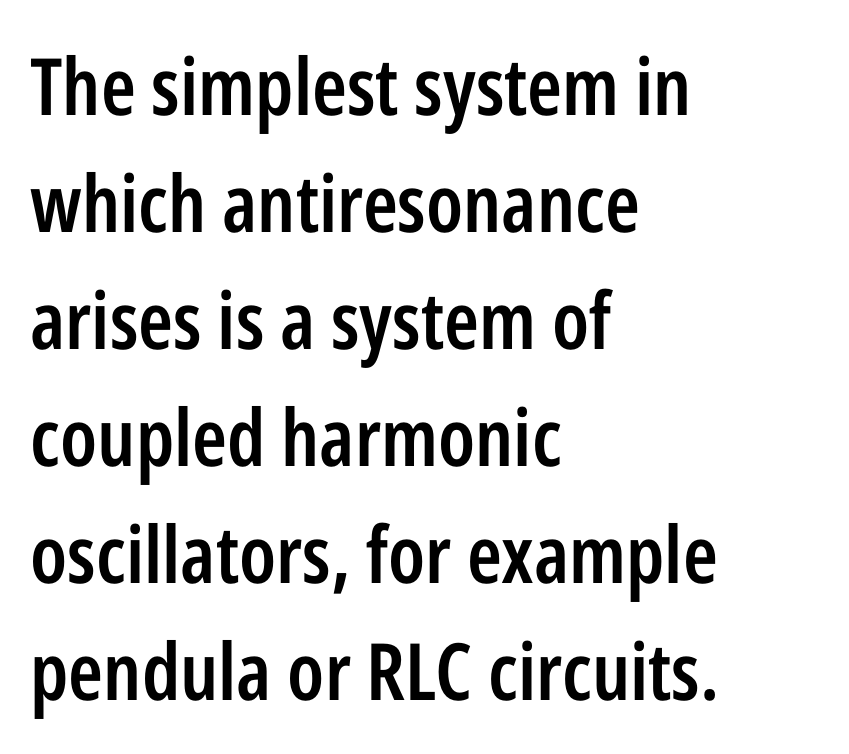
Q: Is the text bold? A: Semi-bold.
Q: Is the text italic (slanted)? A: No, it is upright.
Q: Is the typeface a serif or a sans-serif typeface? A: Sans-serif.
Q: Is the text underlined? A: No.
Q: How is the paragraph aligned? A: Left-aligned.
Q: Is the spacing between letters normal or unusually wide? A: Normal.
Q: Is the spacing between lines tight, normal or loose? A: Normal.
Q: Width (condensed, normal, or wide)? A: Condensed.
Q: Stroke contrast? A: Low.
Q: x-height? A: Medium.
Q: Monospaced? A: No.
